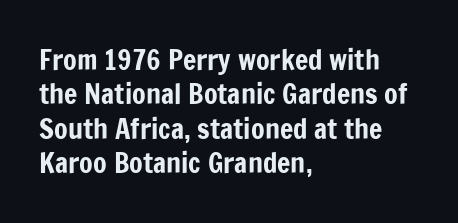
{"serif": "no", "italic": "no", "width": "condensed", "stroke_contrast": "low", "x_height": "medium", "monospaced": "no", "underline": "no", "align": "left", "line_spacing_ratio": 1.23, "letter_spacing": "normal", "letter_spacing_em": 0.0, "glyph_px": 28}
